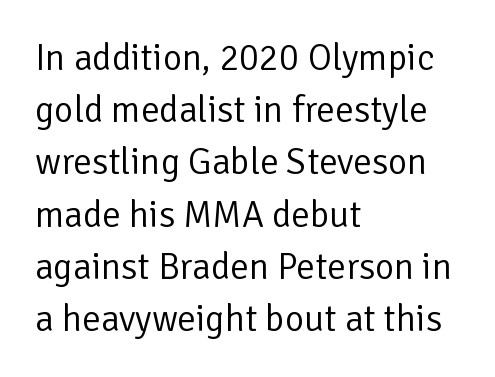
The image shows 37 px regular-weight sans-serif type, upright; set left-aligned, normal line spacing (1.41x), normal letter spacing, not underlined; low stroke contrast and a medium x-height.
